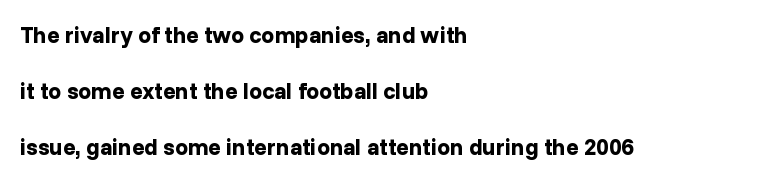
The image shows 23 px bold type, upright; set left-aligned, loose line spacing (2.43x), normal letter spacing, not underlined.
